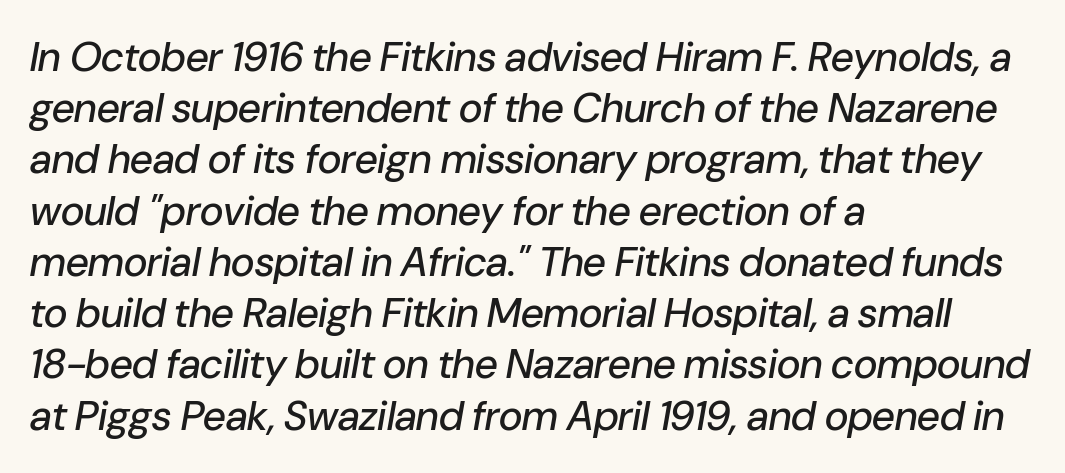
The image shows 41 px text type, italic (leaning right); set left-aligned, normal line spacing (1.25x), normal letter spacing, not underlined; low stroke contrast and a medium x-height.
